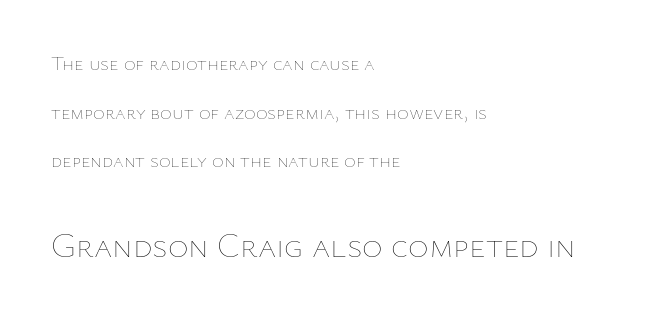
{"italic": "no", "bold": "no", "weight": "thin", "width": "normal", "stroke_contrast": "low", "x_height": "medium", "monospaced": "no", "underline": "no", "align": "left", "line_spacing": "loose", "line_spacing_ratio": 2.43, "letter_spacing": "normal", "letter_spacing_em": 0.0, "larger_block": "second", "size_ratio": 1.75, "glyph_px": 35}
